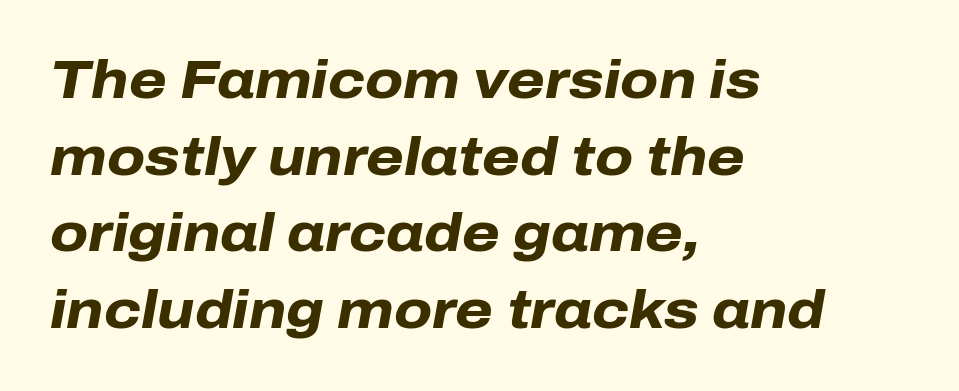
Regular leading. The zone under the glyphs is completely vacant. The passage shown is typed in a proportional face where columns would drift. Is the type slanted? Yes — the strokes lean at a clear angle. Where is the straight margin? On the left.
